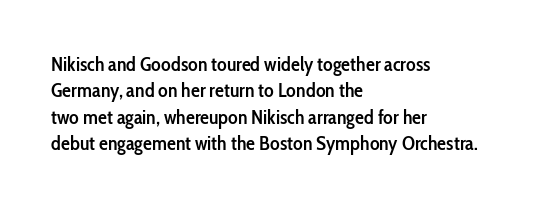
Beneath every word, the page is bare. Upright lettering throughout. Teacher's note: observe the even left margin — that is flush-left alignment. Caption: standard tracking, unaltered. A fair bit of extra ink — the face is semibold, not bold.
